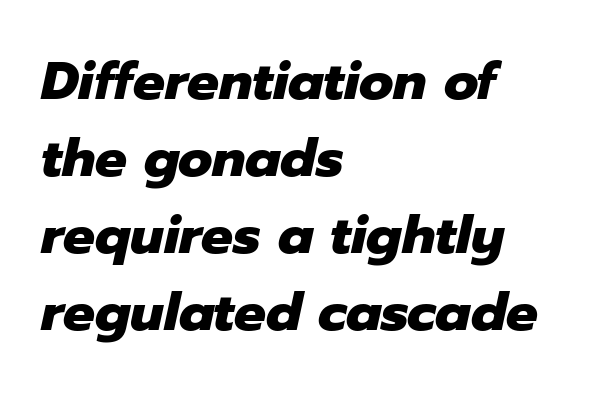
Q: Is the text bold? A: Yes.
Q: Is the text italic (slanted)? A: Yes, it leans right by about 12 degrees.
Q: Is the text underlined? A: No.
Q: How is the paragraph aligned? A: Left-aligned.
Q: Is the spacing between letters normal or unusually wide? A: Normal.
Q: Is the spacing between lines tight, normal or loose? A: Normal.
Q: Width (condensed, normal, or wide)? A: Normal.
Q: Stroke contrast? A: Low.
Q: x-height? A: Medium.
Q: Monospaced? A: No.
